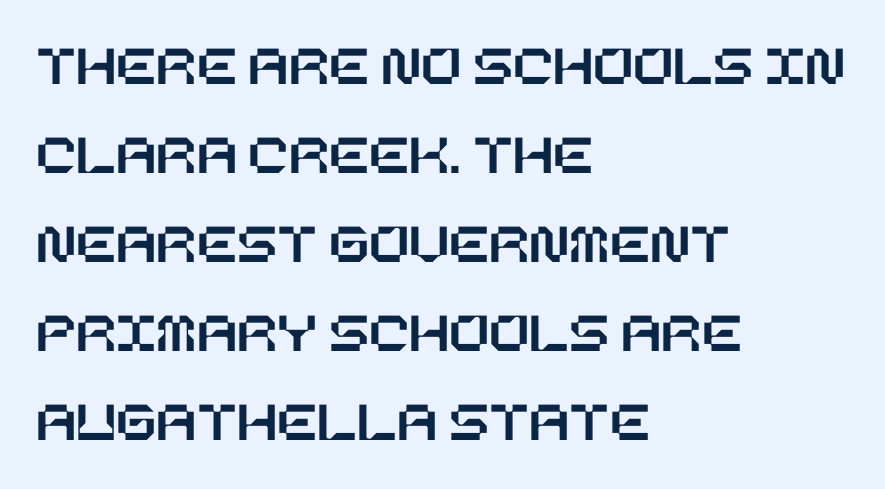
Posture: upright roman. Compared with typical body copy, the letter spacing here is the same. The compositor pushed each line to the left boundary. Honestly, there is no underline to notice here at all. Normally led — the rows are evenly, conventionally spaced.
